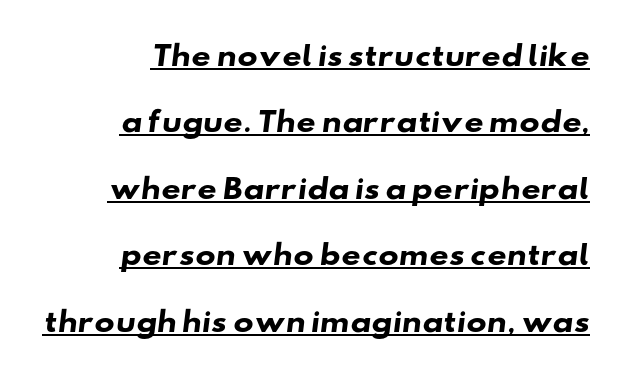
The image shows 27 px bold type; set loose line spacing (2.46x), normal letter spacing, underlined.
